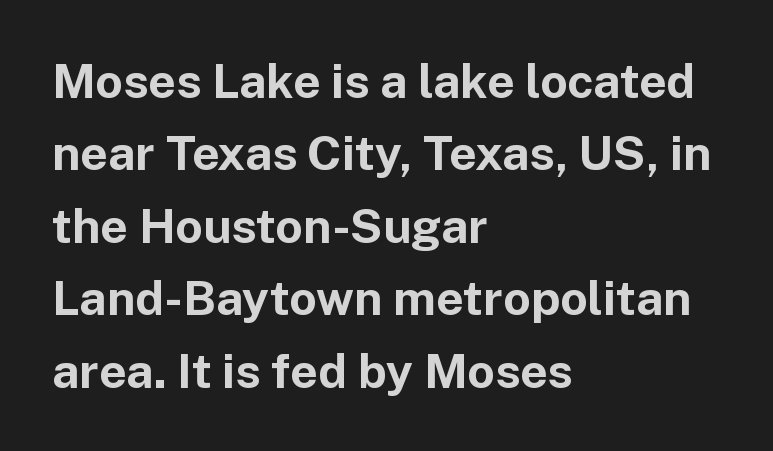
{"serif": "no", "italic": "no", "bold": "yes", "weight": "bold", "width": "normal", "stroke_contrast": "low", "x_height": "medium", "monospaced": "no", "underline": "no", "align": "left", "line_spacing": "normal", "line_spacing_ratio": 1.51, "letter_spacing": "normal", "letter_spacing_em": 0.0, "glyph_px": 48}
